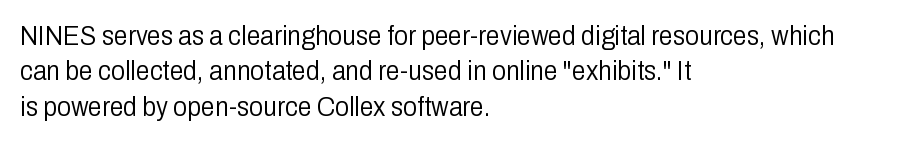
{"serif": "no", "italic": "no", "bold": "no", "weight": "light", "width": "condensed", "stroke_contrast": "low", "x_height": "medium", "monospaced": "no", "underline": "no", "align": "left", "line_spacing": "normal", "line_spacing_ratio": 1.26, "letter_spacing": "normal", "letter_spacing_em": 0.0, "glyph_px": 28}
